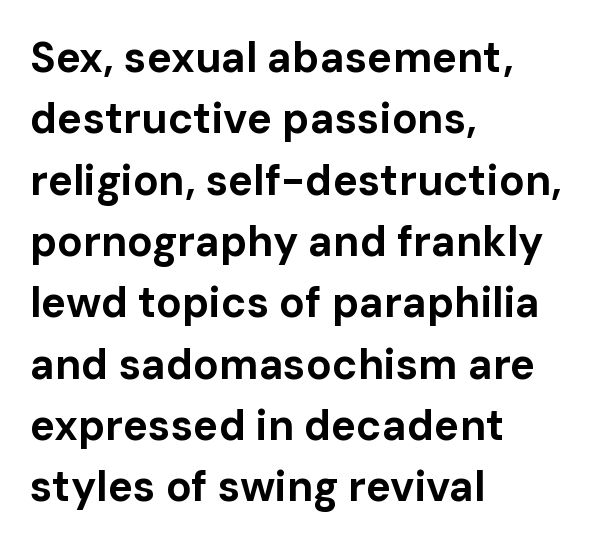
Q: Is the text bold? A: Yes.
Q: Is the text italic (slanted)? A: No, it is upright.
Q: Is the typeface a serif or a sans-serif typeface? A: Sans-serif.
Q: Is the text underlined? A: No.
Q: How is the paragraph aligned? A: Left-aligned.
Q: Is the spacing between letters normal or unusually wide? A: Normal.
Q: Is the spacing between lines tight, normal or loose? A: Normal.
Q: Width (condensed, normal, or wide)? A: Normal.
Q: Stroke contrast? A: Low.
Q: x-height? A: Medium.
Q: Monospaced? A: No.
